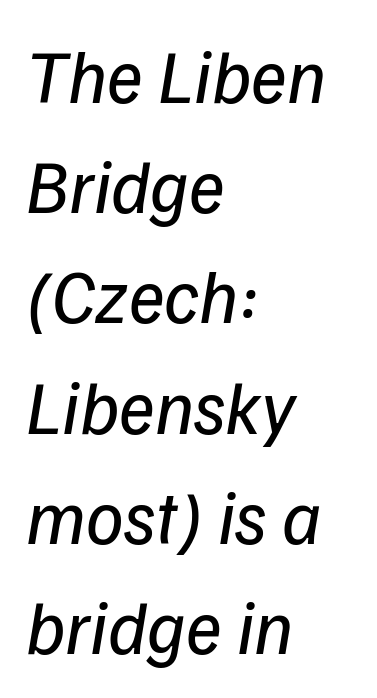
The image shows 75 px regular-weight type, italic (leaning right); set left-aligned, normal line spacing (1.47x), normal letter spacing, not underlined; low stroke contrast and a medium x-height.
